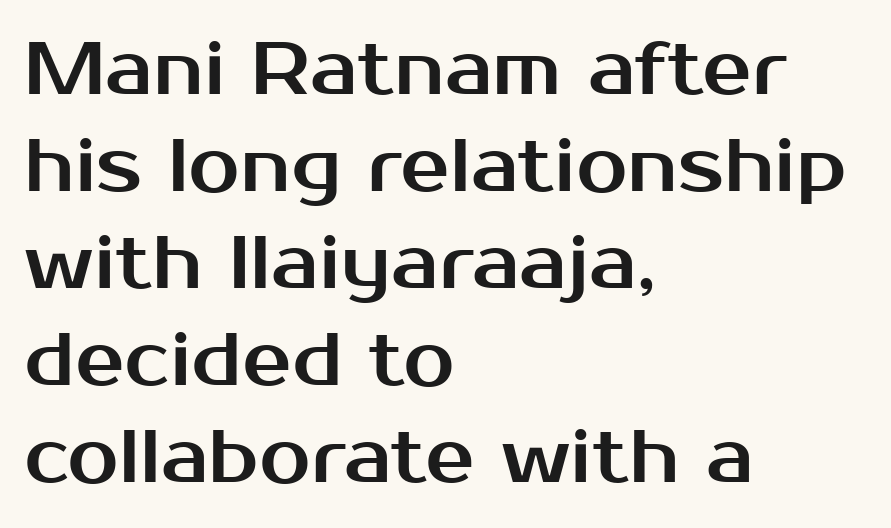
{"serif": "no", "italic": "no", "width": "normal", "stroke_contrast": "medium", "x_height": "medium", "monospaced": "no", "underline": "no", "align": "left", "line_spacing": "normal", "line_spacing_ratio": 1.31, "letter_spacing": "normal", "letter_spacing_em": 0.0, "glyph_px": 74}
